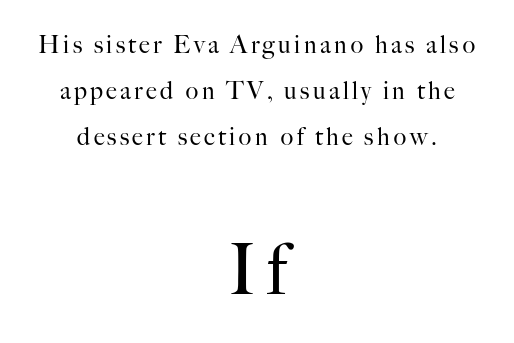
Here the designer chose a conventional face with non-uniform glyph widths. Here the second block reads like a headline and the first like body copy. Is there any slant? The stems are plumb. This is not heavy type; no bold has been used. Honestly, the rows look like they've been pulled way apart. To sum up the face: it has serifs.
